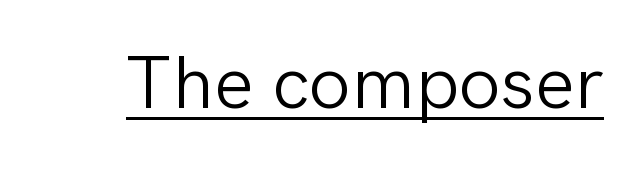
{"serif": "no", "italic": "no", "bold": "no", "weight": "light", "width": "normal", "stroke_contrast": "low", "x_height": "medium", "monospaced": "no", "underline": "yes", "letter_spacing": "normal", "letter_spacing_em": 0.0, "glyph_px": 75}
